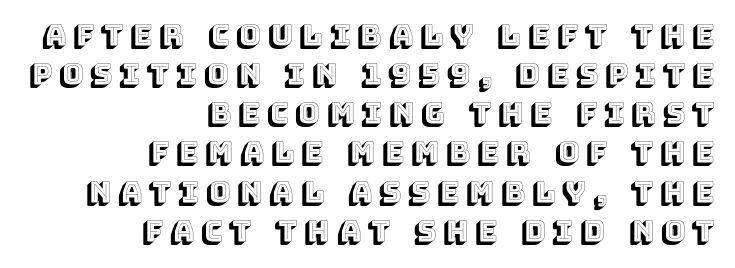
{"italic": "no", "width": "normal", "x_height": "large", "monospaced": "no", "underline": "no", "align": "right", "line_spacing": "normal", "line_spacing_ratio": 1.35, "letter_spacing": "wide", "letter_spacing_em": 0.25, "glyph_px": 29}
